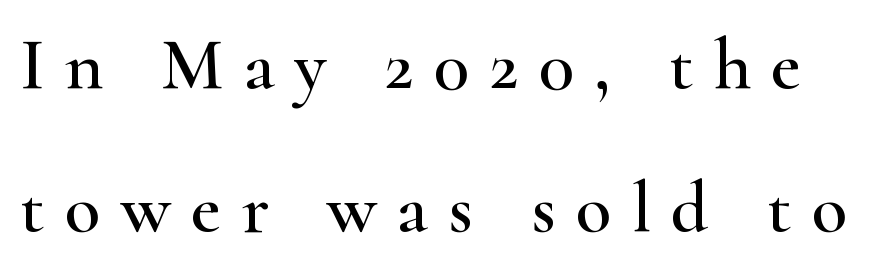
Q: Is the text italic (slanted)? A: No, it is upright.
Q: Is the typeface a serif or a sans-serif typeface? A: Serif.
Q: Is the text underlined? A: No.
Q: Is the spacing between letters normal or unusually wide? A: Unusually wide.
Q: Is the spacing between lines tight, normal or loose? A: Loose.
Q: Width (condensed, normal, or wide)? A: Wide.
Q: Stroke contrast? A: High.
Q: x-height? A: Small.
Q: Monospaced? A: No.
